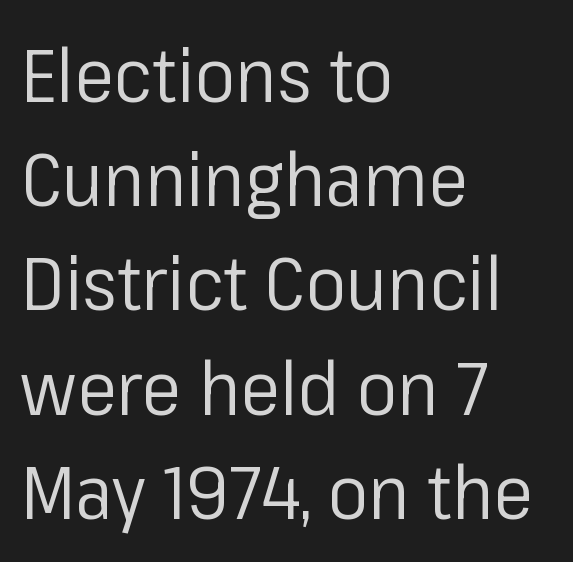
Regarding serifs, this sample does without them. The words here are not underlined. Rows of type keep a routine distance in the vertical direction. These lines were composed using upright roman letters.
